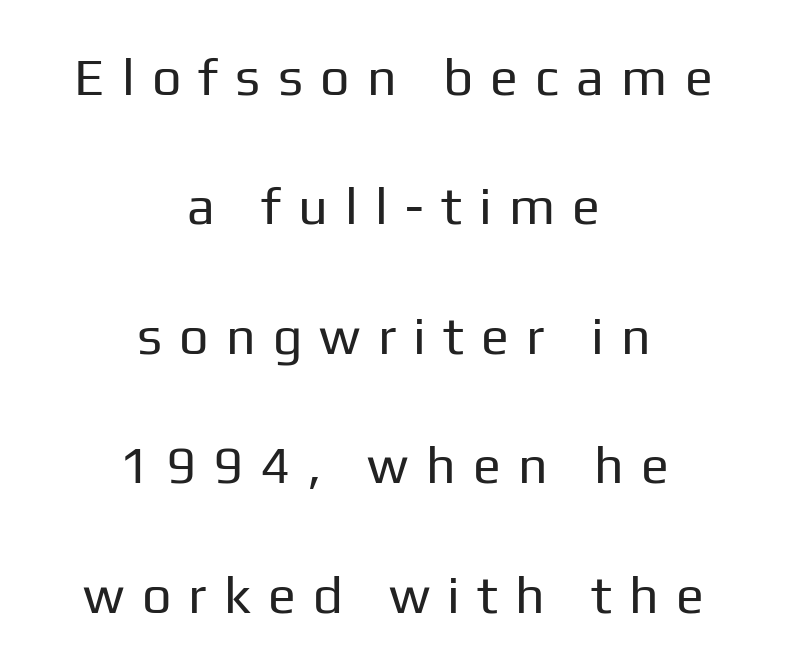
The image shows 52 px regular-weight sans-serif type, upright; set centered, loose line spacing (2.49x), unusually wide letter spacing (+0.33 em), not underlined; low stroke contrast and a medium x-height.
